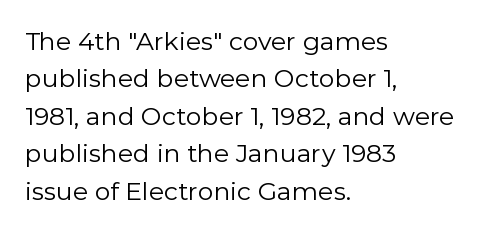
In CSS terms this would be text-align: left. Descenders are the only things crossing below the line. One glance says typical: line gaps are just what's usual. This is the regular roman posture of the typeface.
